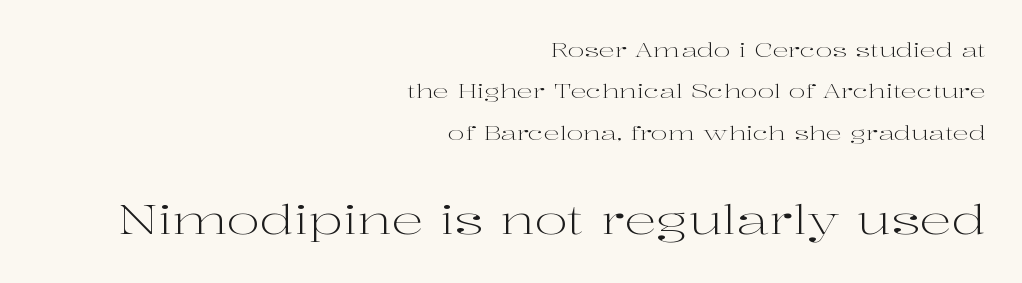
Q: Is the text bold? A: No.
Q: Is the text italic (slanted)? A: No, it is upright.
Q: Is the typeface a serif or a sans-serif typeface? A: Serif.
Q: Is the text underlined? A: No.
Q: How is the paragraph aligned? A: Right-aligned.
Q: Is the spacing between letters normal or unusually wide? A: Normal.
Q: Is the spacing between lines tight, normal or loose? A: Loose.
Q: Which block of text is set in a larger size, the first (top) or the second (bottom)? A: The second (bottom) one.
Q: Width (condensed, normal, or wide)? A: Wide.
Q: Stroke contrast? A: High.
Q: x-height? A: Medium.
Q: Monospaced? A: No.
